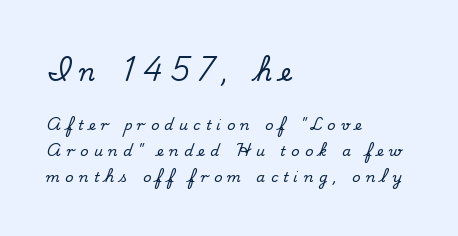
The image shows 24 px text type; set left-aligned, line spacing 1.86x, unusually wide letter spacing (+0.39 em), not underlined; the first (top) block is 1.71x larger.
